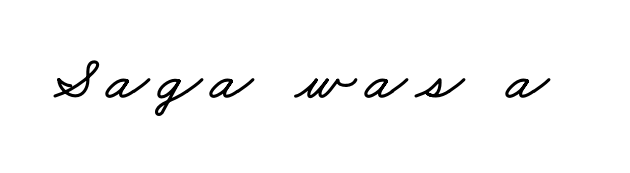
Think of a printed novel: that variable character pitch is what you see here. The area under the type is left untouched.
